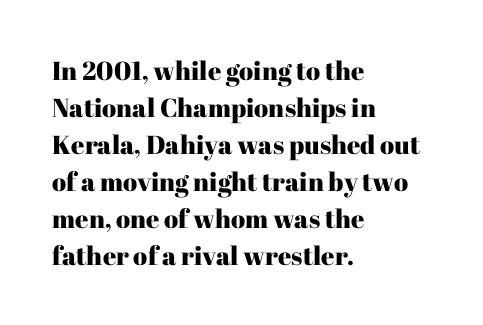
{"italic": "no", "underline": "no", "align": "left", "line_spacing": "normal", "line_spacing_ratio": 1.42, "letter_spacing": "normal", "letter_spacing_em": 0.0, "glyph_px": 26}
